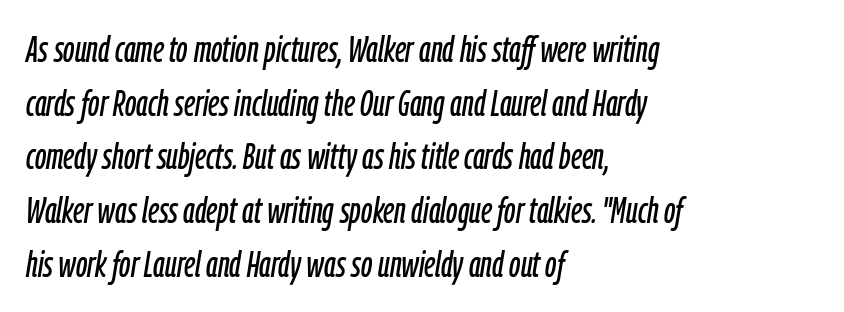
The image shows 37 px condensed type, italic (leaning right); set left-aligned, normal line spacing (1.45x), normal letter spacing, not underlined; low stroke contrast and a medium x-height.
